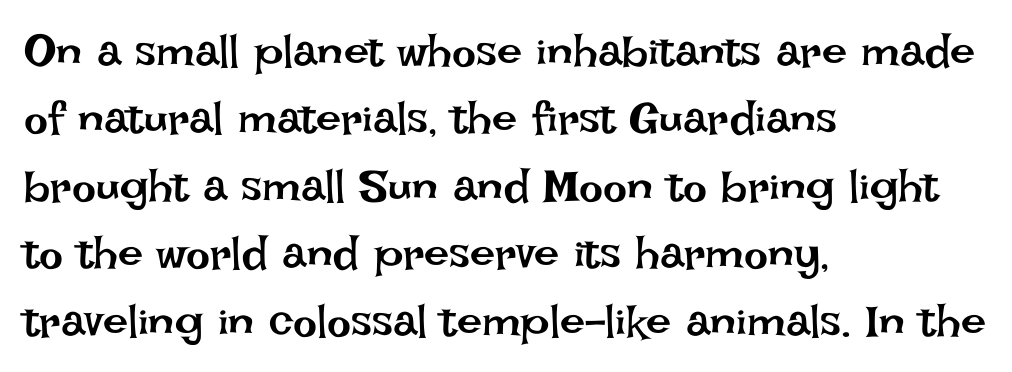
Counters stay open thanks to moderate or lighter strokes. The ragged edge is on the right, which tells us the setting is flush left. The letters advance in unequal steps, a hallmark of proportional type. The tracking reads as untouched default to a designer's eye. The baseline area is clear.
